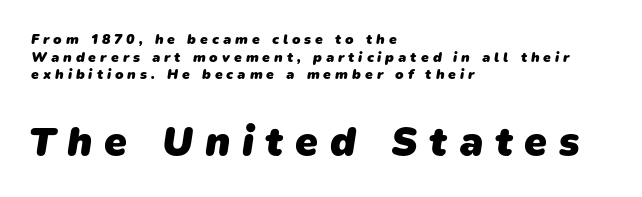
Q: Is the text bold? A: Yes.
Q: Is the typeface a serif or a sans-serif typeface? A: Sans-serif.
Q: Is the text underlined? A: No.
Q: How is the paragraph aligned? A: Left-aligned.
Q: Is the spacing between letters normal or unusually wide? A: Unusually wide.
Q: Is the spacing between lines tight, normal or loose? A: Normal.
Q: Which block of text is set in a larger size, the first (top) or the second (bottom)? A: The second (bottom) one.
Q: Width (condensed, normal, or wide)? A: Normal.
Q: Stroke contrast? A: Low.
Q: x-height? A: Medium.
Q: Monospaced? A: No.
